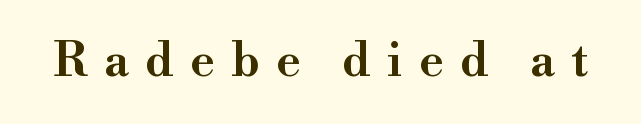
The image shows 47 px wide serif type, upright; set unusually wide letter spacing (+0.35 em), not underlined; high stroke contrast and a small x-height.
